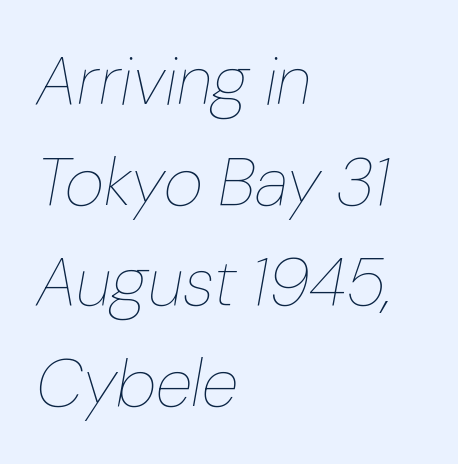
The image shows 68 px thin type, italic (leaning right); set left-aligned, normal line spacing (1.48x), normal letter spacing, not underlined; low stroke contrast and a medium x-height.
